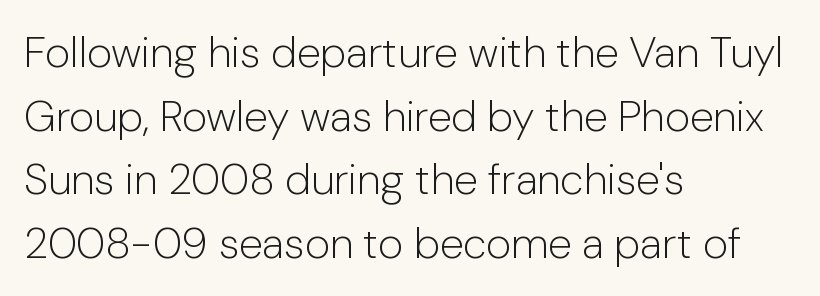
Q: Is the text bold? A: No.
Q: Is the text italic (slanted)? A: No, it is upright.
Q: Is the typeface a serif or a sans-serif typeface? A: Sans-serif.
Q: Is the text underlined? A: No.
Q: How is the paragraph aligned? A: Left-aligned.
Q: Is the spacing between letters normal or unusually wide? A: Normal.
Q: Is the spacing between lines tight, normal or loose? A: Normal.
Q: Width (condensed, normal, or wide)? A: Normal.
Q: Stroke contrast? A: Low.
Q: x-height? A: Medium.
Q: Monospaced? A: No.
